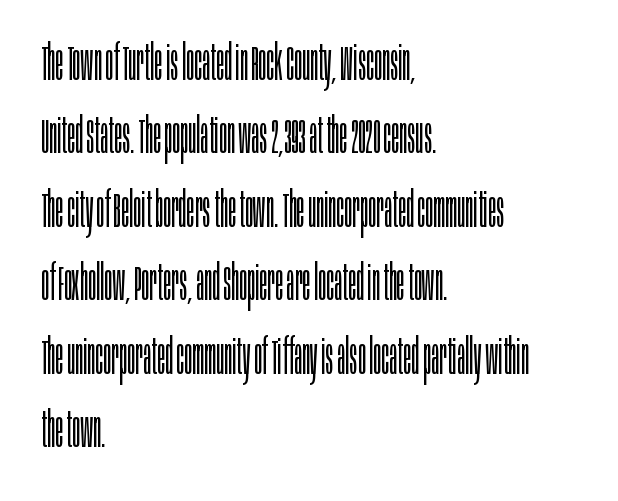
Q: Is the text bold? A: No.
Q: Is the text italic (slanted)? A: No, it is upright.
Q: Is the typeface a serif or a sans-serif typeface? A: Sans-serif.
Q: Is the text underlined? A: No.
Q: How is the paragraph aligned? A: Left-aligned.
Q: Is the spacing between letters normal or unusually wide? A: Normal.
Q: Is the spacing between lines tight, normal or loose? A: Normal.
Q: Width (condensed, normal, or wide)? A: Condensed.
Q: Stroke contrast? A: Low.
Q: x-height? A: Large.
Q: Monospaced? A: No.
